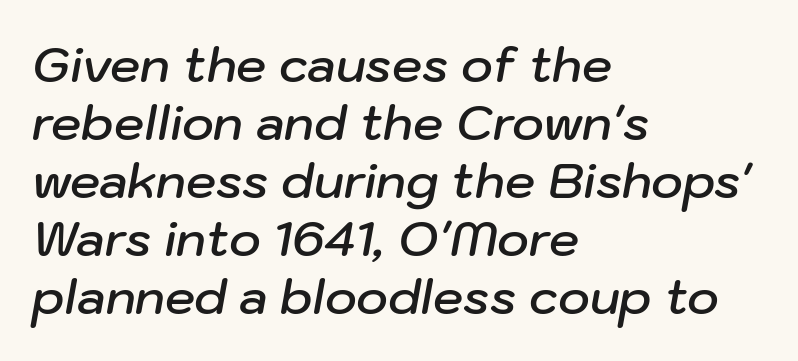
{"italic": "yes", "lean": "right", "slant_degrees": 10, "bold": "semi", "weight": "semibold", "width": "normal", "stroke_contrast": "low", "x_height": "medium", "monospaced": "no", "underline": "no", "align": "left", "line_spacing_ratio": 1.21, "letter_spacing": "normal", "letter_spacing_em": 0.0, "glyph_px": 48}
